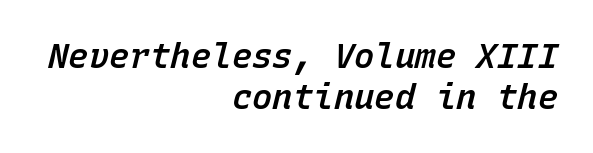
The image shows 34 px semibold type, italic (leaning right), monospaced; set right-aligned, line spacing 1.2x, normal letter spacing, not underlined; low stroke contrast and a medium x-height.
